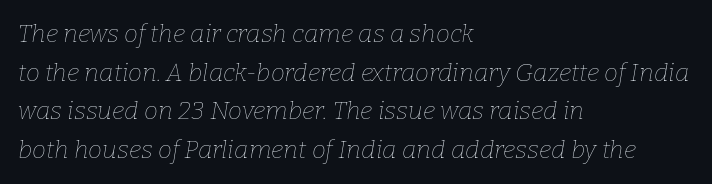
Q: Is the text bold? A: No.
Q: Is the text italic (slanted)? A: Yes, it leans right by about 9 degrees.
Q: Is the text underlined? A: No.
Q: How is the paragraph aligned? A: Left-aligned.
Q: Is the spacing between letters normal or unusually wide? A: Normal.
Q: Is the spacing between lines tight, normal or loose? A: Normal.
